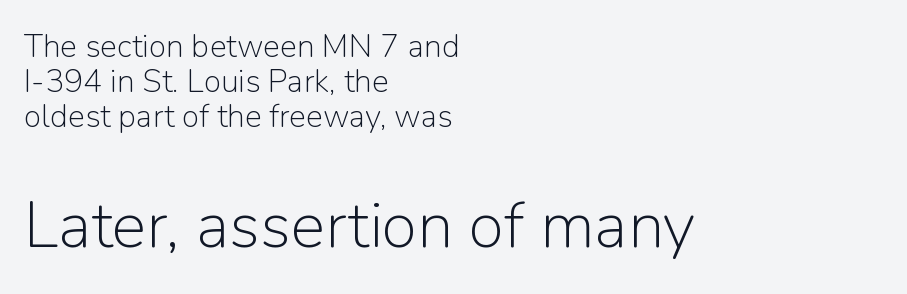
The lettering stays uniformly vertical, giving the passage a roman look. The paragraph has a hard left edge and a soft right edge. What kind of face is this? One without serifs — a sans. These lines are rendered in a variable-pitch font. Glance below the letters and you will spot only blank space.
